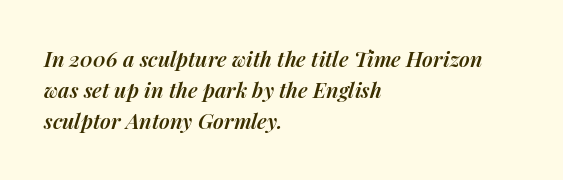
Q: Is the text bold? A: Semi-bold.
Q: Is the text italic (slanted)? A: Yes, it leans right by about 14 degrees.
Q: Is the text underlined? A: No.
Q: How is the paragraph aligned? A: Left-aligned.
Q: Is the spacing between letters normal or unusually wide? A: Normal.
Q: Is the spacing between lines tight, normal or loose? A: Normal.
